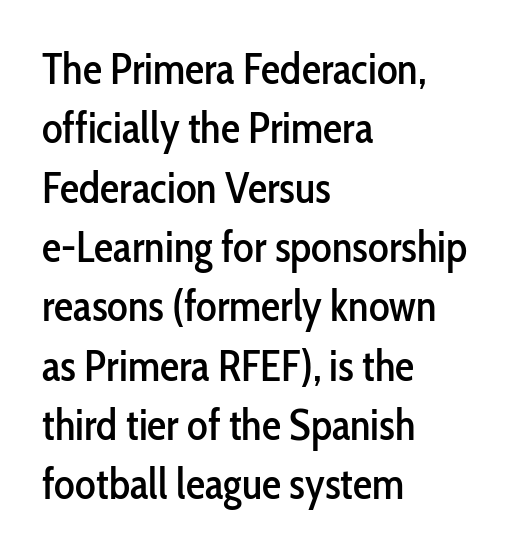
Q: Is the text italic (slanted)? A: No, it is upright.
Q: Is the typeface a serif or a sans-serif typeface? A: Sans-serif.
Q: Is the text underlined? A: No.
Q: How is the paragraph aligned? A: Left-aligned.
Q: Is the spacing between letters normal or unusually wide? A: Normal.
Q: Is the spacing between lines tight, normal or loose? A: Normal.
Q: Width (condensed, normal, or wide)? A: Condensed.
Q: Stroke contrast? A: Low.
Q: x-height? A: Medium.
Q: Monospaced? A: No.
